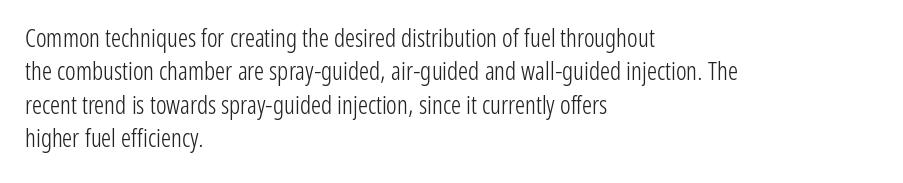
{"italic": "no", "bold": "no", "underline": "no", "align": "left", "line_spacing": "normal", "line_spacing_ratio": 1.34, "letter_spacing": "normal", "letter_spacing_em": 0.0, "glyph_px": 25}
